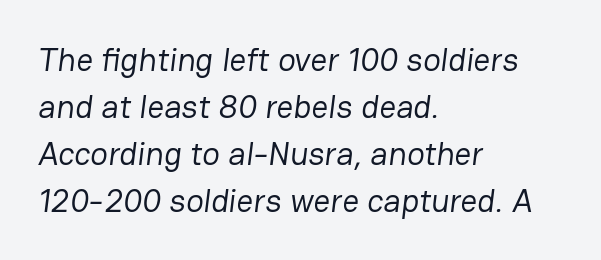
{"serif": "no", "bold": "no", "weight": "regular", "width": "normal", "stroke_contrast": "low", "x_height": "medium", "monospaced": "no", "underline": "no", "align": "left", "line_spacing": "normal", "line_spacing_ratio": 1.42, "letter_spacing": "normal", "letter_spacing_em": 0.0, "glyph_px": 33}
